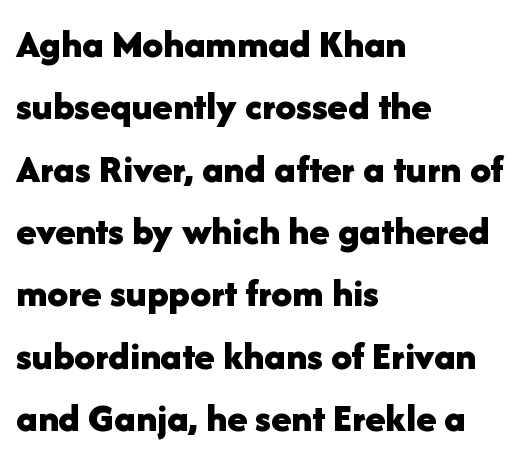
Character widths vary here, with narrow letters taking less room than wide ones. You could call the tracking neutral — neither tight nor loose. Grotesque or geometric, the face here clearly has no serifs. The space between consecutive lines is moderate. Chunky letters — that's bold for sure. The strip under each line holds only bare page.
